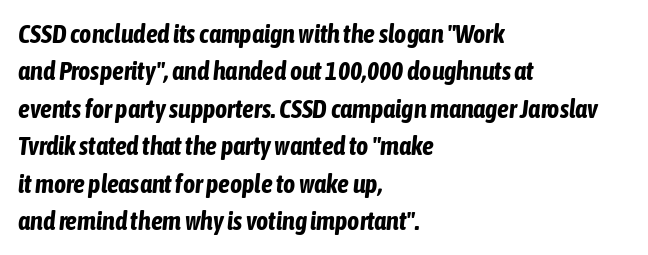
Compared with a centered layout, this one pins lines to the left instead. Chunky letters — that's bold for sure. Observe the ordinary spacing: letters are neighbours, not strangers. The face used here has a pronounced slope to its letters.
